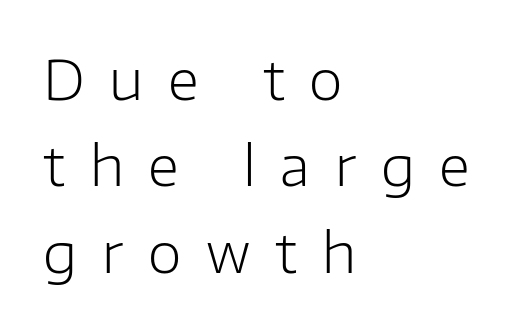
One glance says typical: line gaps are just what's usual. The rendering shows plain stroke endings on the letterforms — a sans-serif design. Line starts are locked; line ends wander. Tracking here is generous; glyphs stand well apart from one another. A typesetter would call this proportional, since set widths differ per character.
